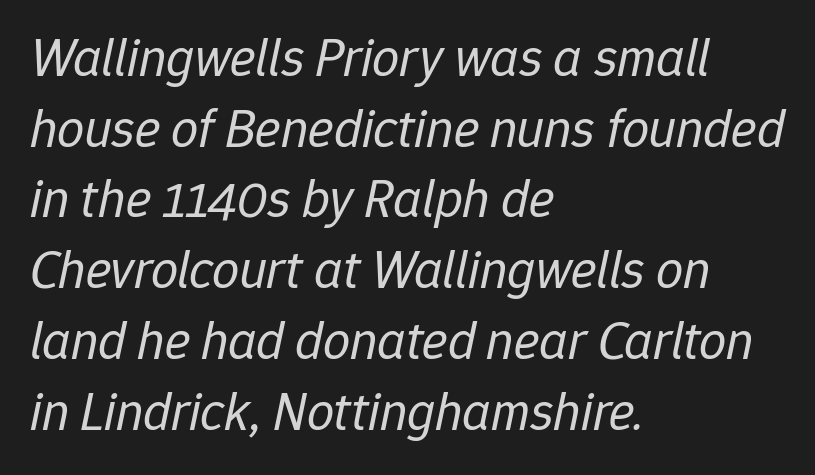
Tracking value appears to be zero — textbook default spacing. Slanted lettering throughout. The baseline area is clear. Here the designer chose a conventional face with non-uniform glyph widths. The rag falls on the right side of this text block. Counters stay open thanks to moderate or lighter strokes.
